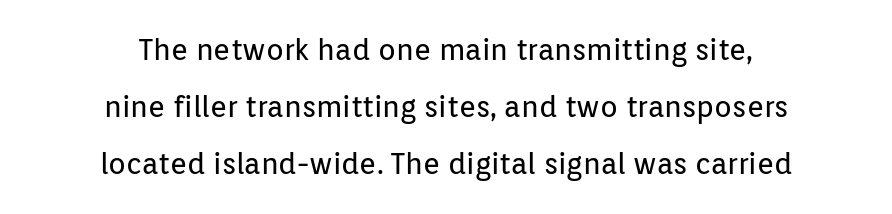
Varying glyph widths throughout — classic text-font behaviour. Horizontal alignment here is central, giving a formal, balanced look. Letter spacing: default. Interline gaps are noticeably wide in this sample.
